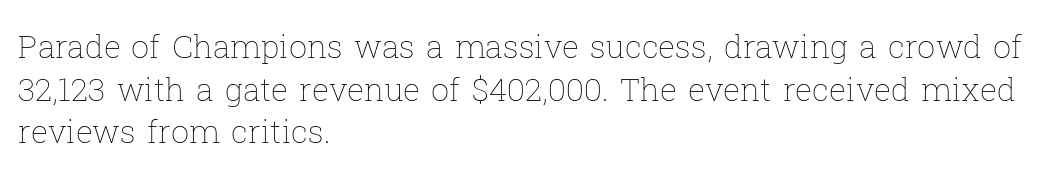
Q: Is the text bold? A: No.
Q: Is the text italic (slanted)? A: No, it is upright.
Q: Is the text underlined? A: No.
Q: How is the paragraph aligned? A: Left-aligned.
Q: Is the spacing between letters normal or unusually wide? A: Normal.
Q: Is the spacing between lines tight, normal or loose? A: Normal.
Q: Width (condensed, normal, or wide)? A: Normal.
Q: Stroke contrast? A: Low.
Q: x-height? A: Medium.
Q: Monospaced? A: No.
